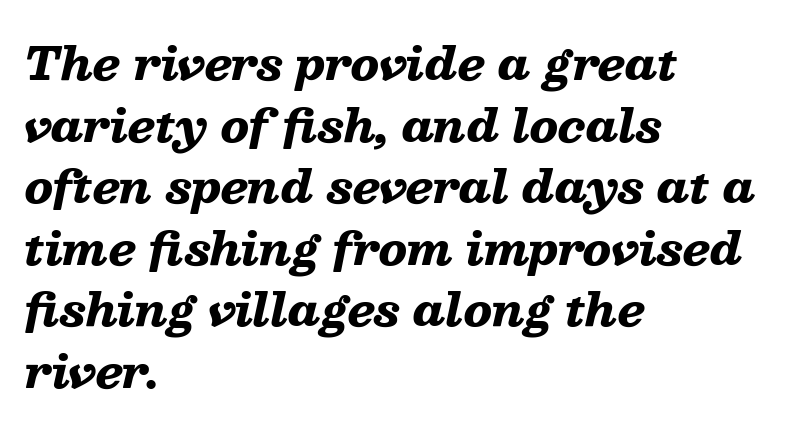
Q: Is the text bold? A: Yes.
Q: Is the text italic (slanted)? A: Yes, it leans right by about 13 degrees.
Q: Is the text underlined? A: No.
Q: How is the paragraph aligned? A: Left-aligned.
Q: Is the spacing between letters normal or unusually wide? A: Normal.
Q: Is the spacing between lines tight, normal or loose? A: Normal.
Q: Width (condensed, normal, or wide)? A: Wide.
Q: Stroke contrast? A: Low.
Q: x-height? A: Medium.
Q: Monospaced? A: No.
